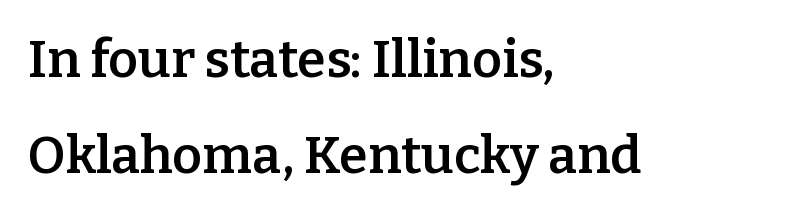
These lines are rendered in a variable-pitch font. A typesetter would mark this as roman, not italic. Slightly chunky letters — semibold, I'd say, not full bold. In terms of letterform style, serifs are clearly present.
